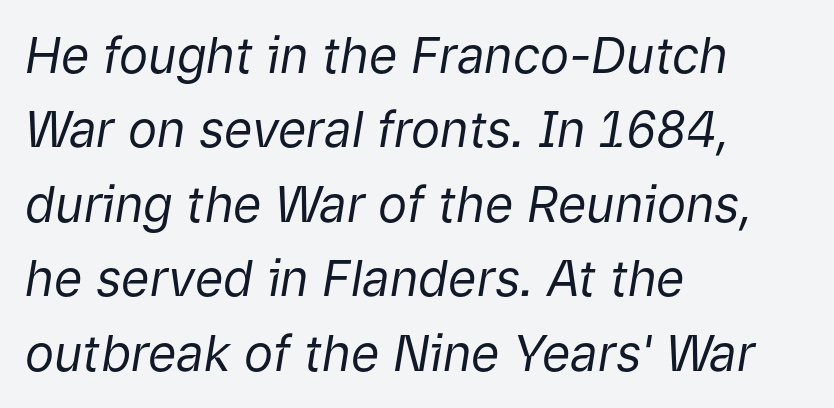
Q: Is the text bold? A: No.
Q: Is the text italic (slanted)? A: Yes, it leans right by about 9 degrees.
Q: Is the text underlined? A: No.
Q: How is the paragraph aligned? A: Left-aligned.
Q: Is the spacing between letters normal or unusually wide? A: Normal.
Q: Is the spacing between lines tight, normal or loose? A: Normal.
Q: Width (condensed, normal, or wide)? A: Normal.
Q: Stroke contrast? A: Low.
Q: x-height? A: Medium.
Q: Monospaced? A: No.
